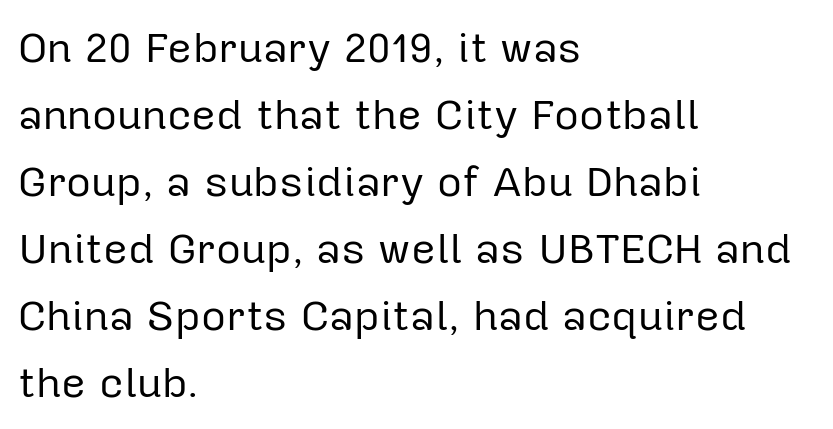
Q: Is the text bold? A: No.
Q: Is the text italic (slanted)? A: No, it is upright.
Q: Is the typeface a serif or a sans-serif typeface? A: Sans-serif.
Q: Is the text underlined? A: No.
Q: How is the paragraph aligned? A: Left-aligned.
Q: Is the spacing between letters normal or unusually wide? A: Normal.
Q: Is the spacing between lines tight, normal or loose? A: Normal.
Q: Width (condensed, normal, or wide)? A: Normal.
Q: Stroke contrast? A: Low.
Q: x-height? A: Medium.
Q: Monospaced? A: No.
